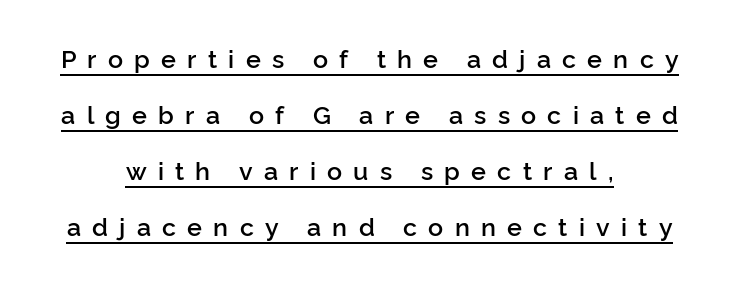
The image shows 25 px text type, upright; set centered, loose line spacing (2.24x), unusually wide letter spacing (+0.45 em), underlined.
